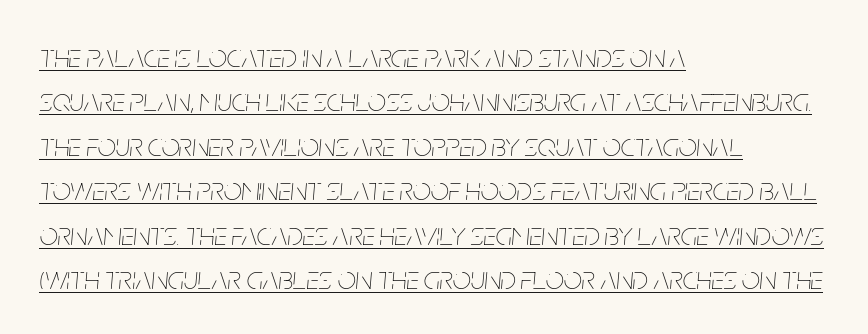
Q: Is the text bold? A: No.
Q: Is the text italic (slanted)? A: Yes, it leans right by about 5 degrees.
Q: Is the text underlined? A: Yes.
Q: How is the paragraph aligned? A: Left-aligned.
Q: Is the spacing between letters normal or unusually wide? A: Normal.
Q: Is the spacing between lines tight, normal or loose? A: Normal.
Q: Width (condensed, normal, or wide)? A: Condensed.
Q: Stroke contrast? A: Low.
Q: x-height? A: Large.
Q: Monospaced? A: No.
